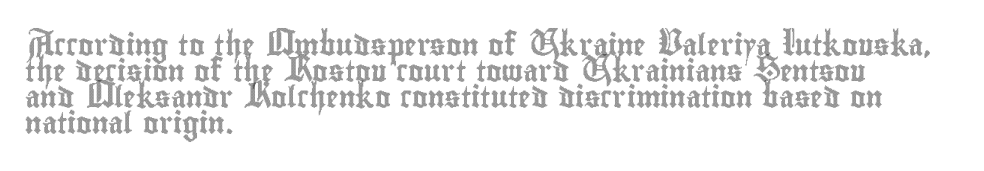
{"italic": "no", "underline": "no", "align": "left", "line_spacing_ratio": 1.24, "letter_spacing": "normal", "letter_spacing_em": 0.0, "glyph_px": 21}
